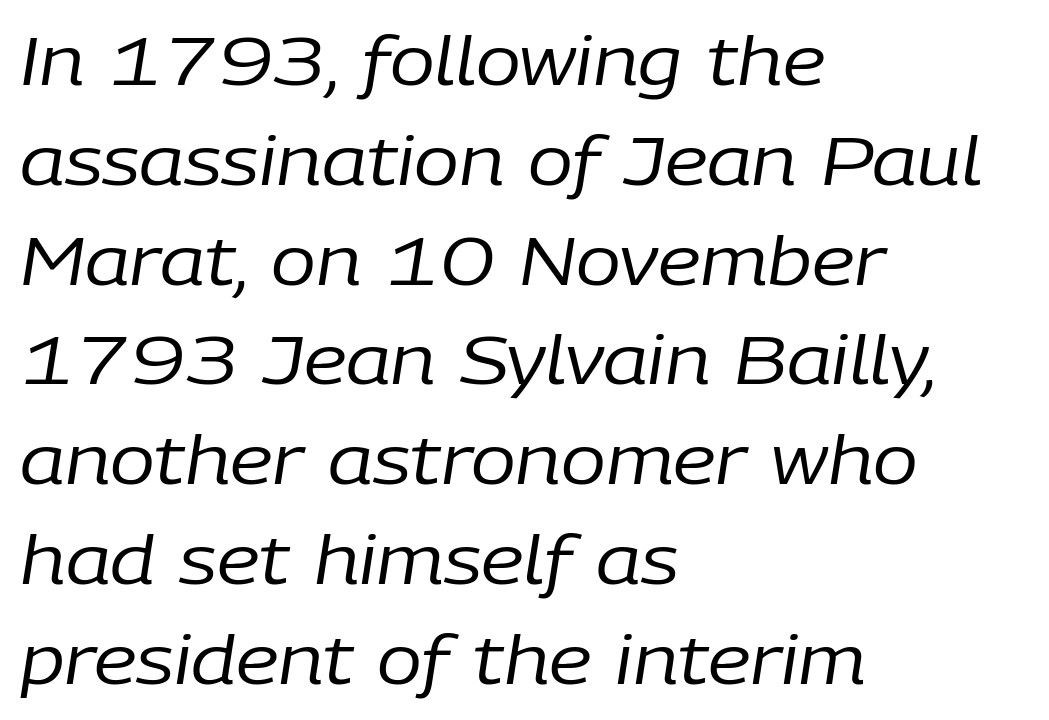
Q: Is the text bold? A: No.
Q: Is the text italic (slanted)? A: Yes, it leans right by about 9 degrees.
Q: Is the text underlined? A: No.
Q: How is the paragraph aligned? A: Left-aligned.
Q: Is the spacing between letters normal or unusually wide? A: Normal.
Q: Is the spacing between lines tight, normal or loose? A: Normal.
Q: Width (condensed, normal, or wide)? A: Normal.
Q: Stroke contrast? A: Low.
Q: x-height? A: Medium.
Q: Monospaced? A: No.
